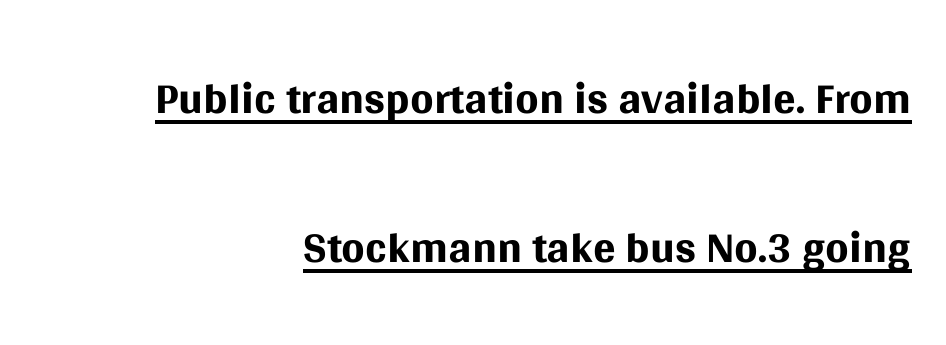
Where is the straight margin? On the right. Is the stroke heavy? The answer is a plain regular-or-lighter. Is there an underline? Yes — a line sits under the letters. If you drew a line through each stem, it would be perfectly vertical.
